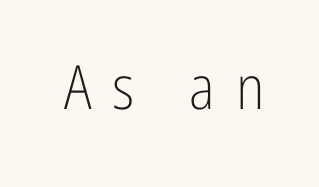
Someone cranked the tracking dial way up on this one. These lines are composed in type without serifs. Ascenders rise straight up at ninety degrees. The letters advance in unequal steps, a hallmark of proportional type. Anything drawn beneath the words? Only blank space. Is this a heavy cut? Hardly; it is regular or lighter.
